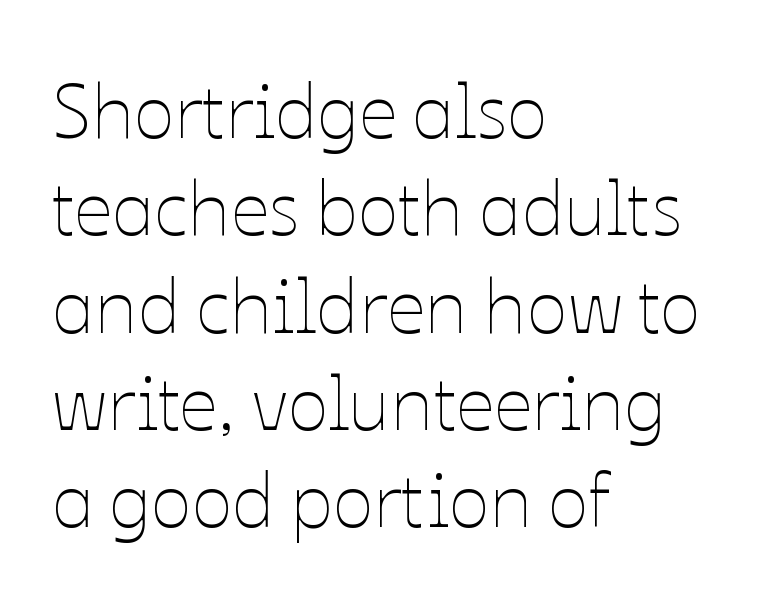
Notice how descenders clear the ascenders below comfortably — that's standard leading. A roman cut, with each character standing at attention. There is no visible air inserted between adjacent glyphs. A quiet, ordinary-to-light weight characterises the typeface.
